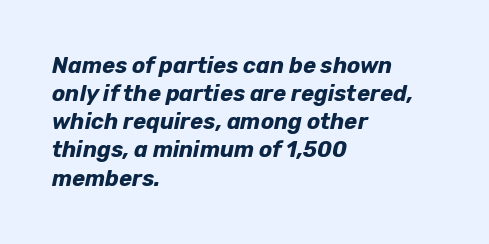
The image shows 22 px bold type, italic (leaning right); set left-aligned, normal line spacing (1.28x), normal letter spacing, not underlined.
